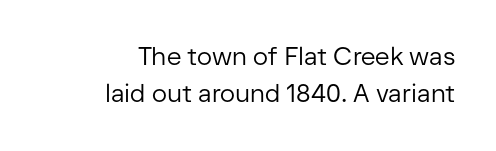
{"italic": "no", "bold": "no", "underline": "no", "align": "right", "line_spacing": "normal", "line_spacing_ratio": 1.49, "letter_spacing": "normal", "letter_spacing_em": 0.0, "glyph_px": 25}
